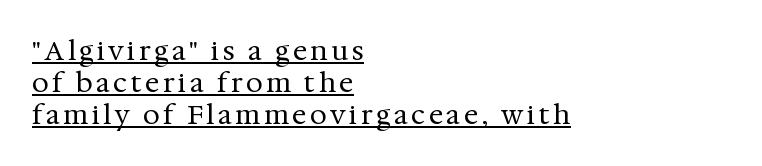
These lines stack with their left ends in a neat column. The specimen reads as upright at a glance. The weight tops out at a normal text grade. The rendering uses the underline text-decoration.
